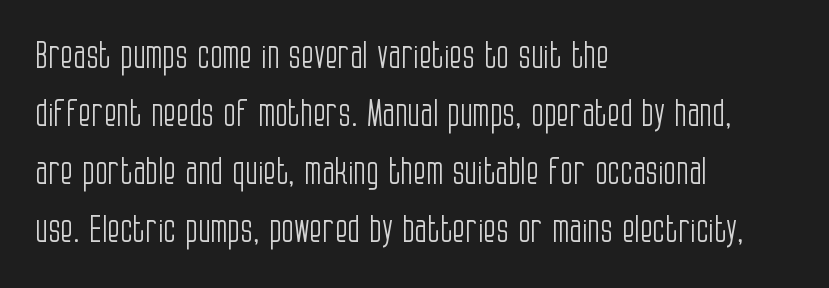
The image shows 37 px light, condensed sans-serif type, upright; set left-aligned, normal line spacing (1.57x), normal letter spacing, not underlined; low stroke contrast and a large x-height.
